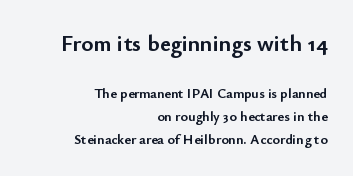
Q: Is the text bold? A: Yes.
Q: Is the text italic (slanted)? A: No, it is upright.
Q: Is the text underlined? A: No.
Q: How is the paragraph aligned? A: Right-aligned.
Q: Is the spacing between letters normal or unusually wide? A: Normal.
Q: Is the spacing between lines tight, normal or loose? A: Normal.
Q: Which block of text is set in a larger size, the first (top) or the second (bottom)? A: The first (top) one.
